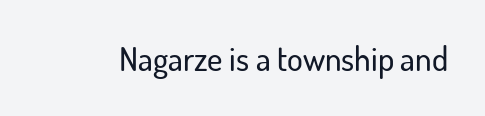
{"serif": "no", "italic": "no", "width": "normal", "stroke_contrast": "low", "x_height": "small", "monospaced": "no", "underline": "no", "letter_spacing": "normal", "letter_spacing_em": 0.0, "glyph_px": 33}
